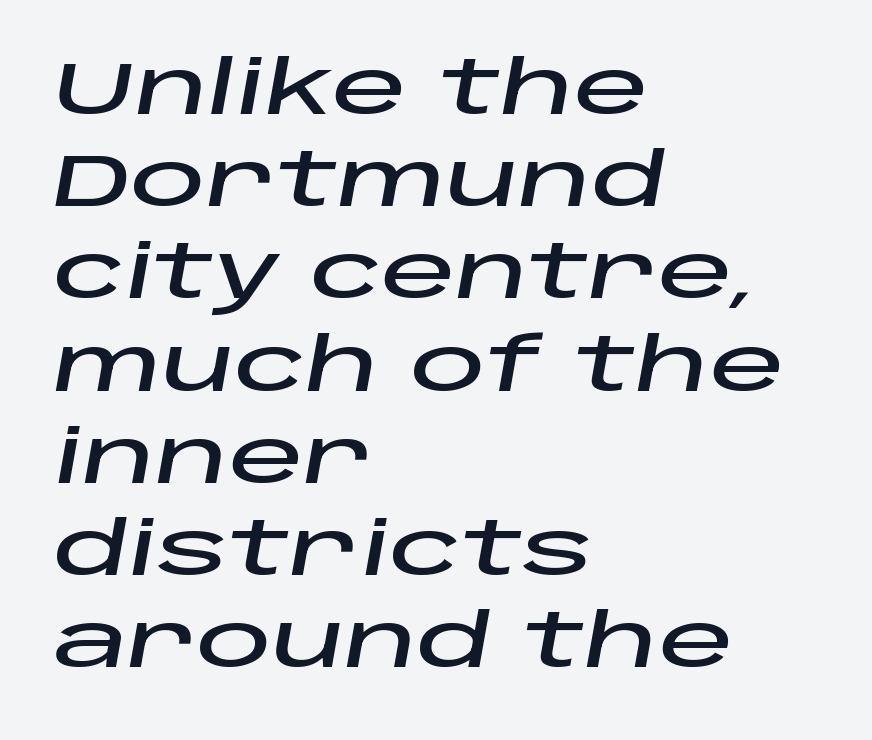
{"italic": "yes", "lean": "right", "slant_degrees": 10, "width": "wide", "stroke_contrast": "low", "x_height": "large", "monospaced": "no", "underline": "no", "align": "left", "line_spacing_ratio": 1.23, "letter_spacing": "normal", "letter_spacing_em": 0.0, "glyph_px": 75}
